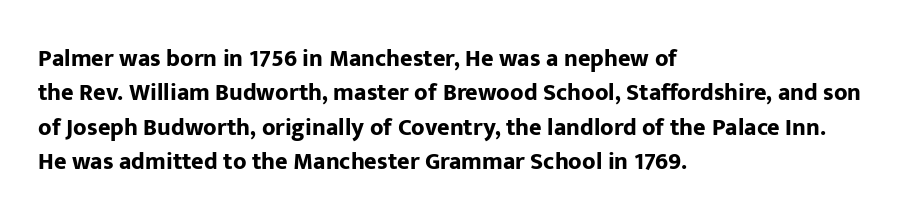
The image shows 24 px bold type, upright; set left-aligned, normal line spacing (1.43x), normal letter spacing, not underlined.
